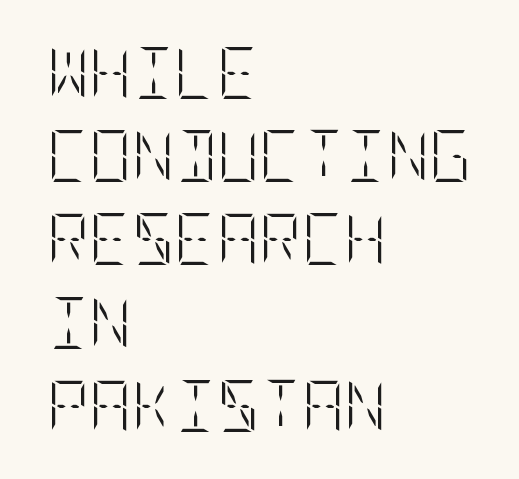
{"italic": "no", "bold": "no", "weight": "light", "width": "condensed", "stroke_contrast": "low", "x_height": "large", "underline": "no", "align": "left", "line_spacing": "normal", "line_spacing_ratio": 1.6, "letter_spacing": "normal", "letter_spacing_em": 0.0, "glyph_px": 52}
